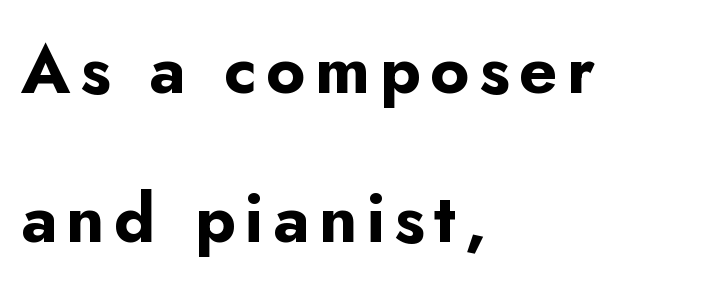
Q: Is the text bold? A: Yes.
Q: Is the text italic (slanted)? A: No, it is upright.
Q: Is the typeface a serif or a sans-serif typeface? A: Sans-serif.
Q: Is the text underlined? A: No.
Q: How is the paragraph aligned? A: Left-aligned.
Q: Is the spacing between lines tight, normal or loose? A: Loose.
Q: Width (condensed, normal, or wide)? A: Normal.
Q: Stroke contrast? A: Low.
Q: x-height? A: Small.
Q: Monospaced? A: No.
